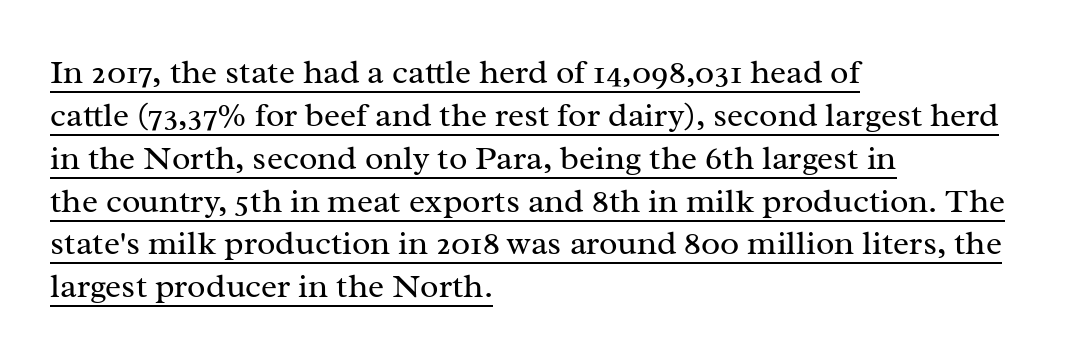
These glyphs show unthickened strokes, regular width or finer. All the whitespace from short lines collects on the right. A baseline rule has been typeset under these characters. No extra tracking has been applied to these lines. It's the straight-up-and-down kind of type.
